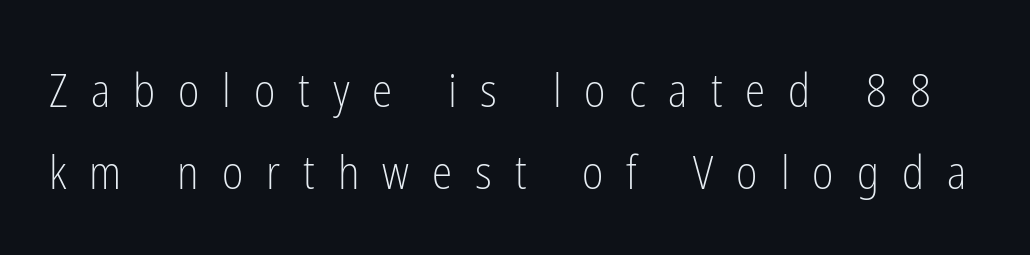
Does extra space separate the letters? Yes, quite a lot of it. Compared with a typical body face, this is equally light or lighter still. A typesetter would label this face a sans. You can tell it's not italic because the verticals are truly vertical. The face used here is proportionally spaced, like ordinary book or web type. Letters rest on an invisible, unmarked baseline.
